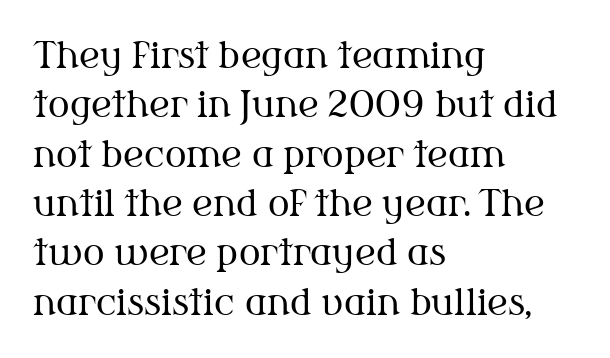
The image shows 36 px regular-weight serif type, upright; set left-aligned, normal line spacing (1.37x), normal letter spacing, not underlined; medium stroke contrast and a medium x-height.
